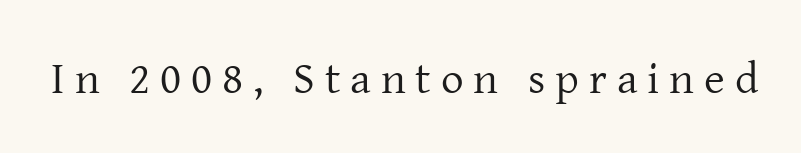
The image shows 45 px regular-weight serif type, upright; set unusually wide letter spacing (+0.22 em), not underlined; low stroke contrast and a medium x-height.
